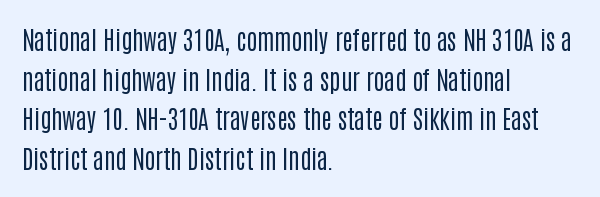
Q: Is the text bold? A: No.
Q: Is the text italic (slanted)? A: No, it is upright.
Q: Is the text underlined? A: No.
Q: How is the paragraph aligned? A: Left-aligned.
Q: Is the spacing between letters normal or unusually wide? A: Normal.
Q: Is the spacing between lines tight, normal or loose? A: Normal.
